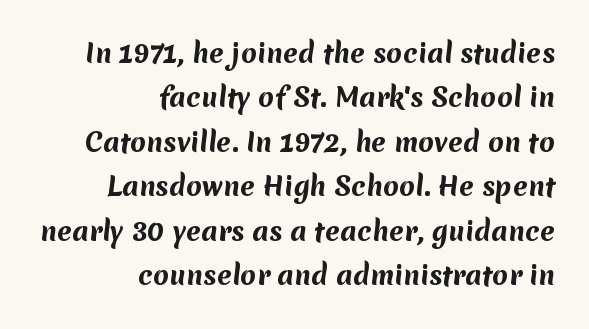
The image shows 26 px bold type; set right-aligned, line spacing 1.71x, normal letter spacing, not underlined.
